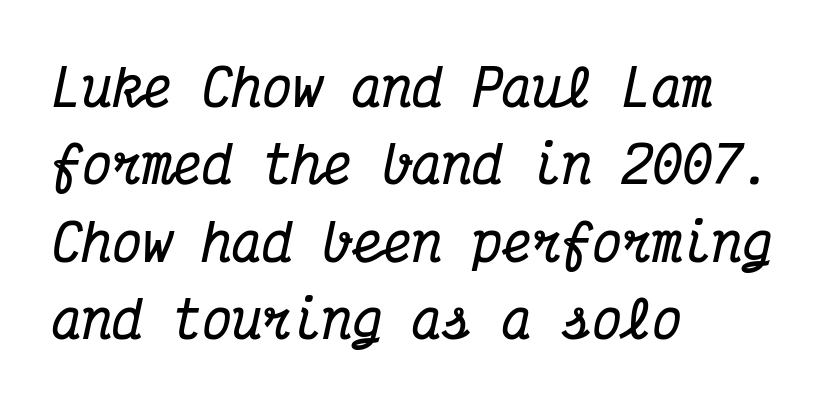
The space directly below the letters is spotless. One glance says typical: line gaps are just what's usual. The rendering shows small feet on the letterforms — a serif design. Summary of weight: heavy, a full bold.
